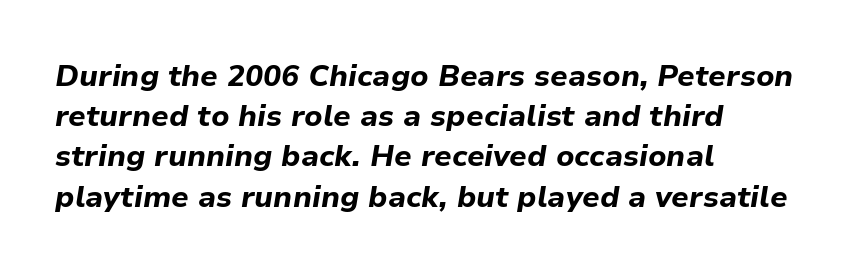
Q: Is the text bold? A: Yes.
Q: Is the text italic (slanted)? A: Yes, it leans right by about 9 degrees.
Q: Is the text underlined? A: No.
Q: How is the paragraph aligned? A: Left-aligned.
Q: Is the spacing between letters normal or unusually wide? A: Normal.
Q: Is the spacing between lines tight, normal or loose? A: Normal.
Q: Width (condensed, normal, or wide)? A: Normal.
Q: Stroke contrast? A: Low.
Q: x-height? A: Medium.
Q: Monospaced? A: No.
